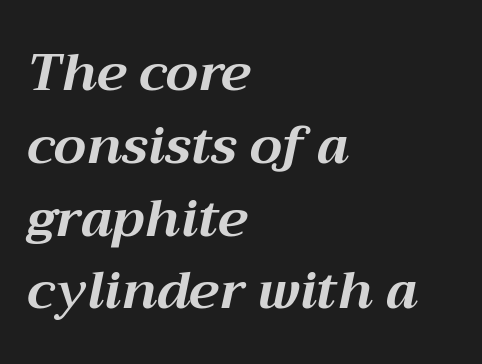
{"italic": "yes", "lean": "right", "slant_degrees": 12, "bold": "yes", "weight": "bold", "width": "normal", "stroke_contrast": "medium", "x_height": "medium", "monospaced": "no", "underline": "no", "align": "left", "line_spacing": "normal", "line_spacing_ratio": 1.4, "letter_spacing": "normal", "letter_spacing_em": 0.0, "glyph_px": 52}
